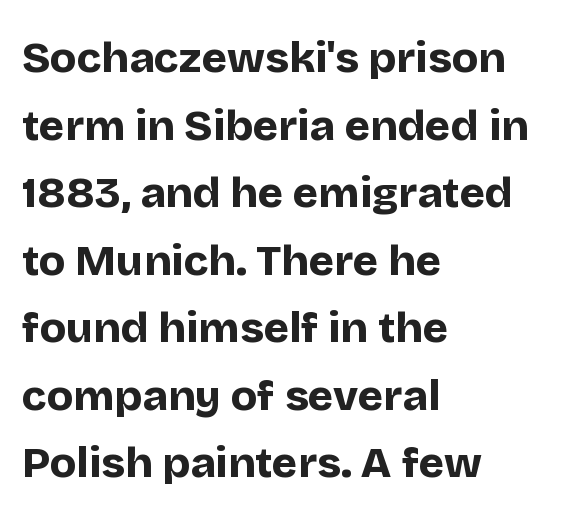
A bare baseline throughout the passage. Does the type have serifs? No, each stem ends abruptly. Character widths vary here, with narrow letters taking less room than wide ones. The typography opts for an upright posture over an oblique one. Leading: standard.
